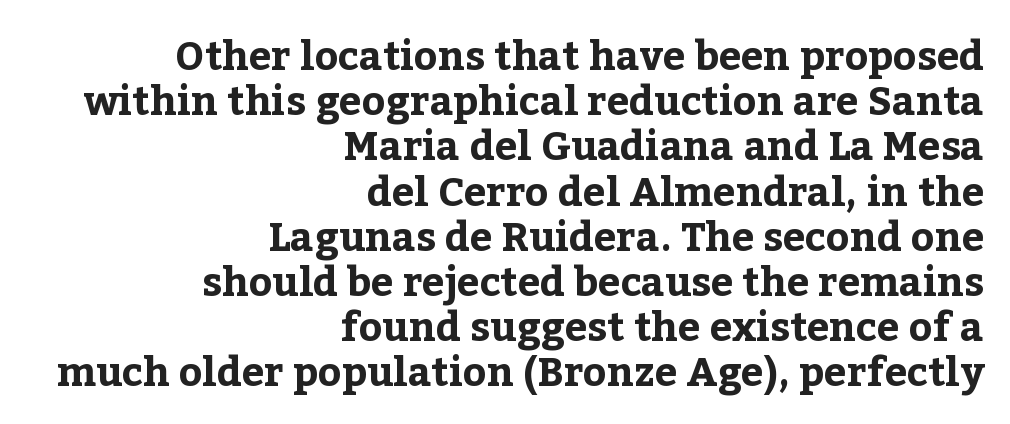
{"serif": "yes", "italic": "no", "bold": "yes", "weight": "bold", "width": "normal", "stroke_contrast": "low", "x_height": "medium", "monospaced": "no", "underline": "no", "align": "right", "line_spacing": "tight", "line_spacing_ratio": 1.13, "letter_spacing": "normal", "letter_spacing_em": 0.0, "glyph_px": 40}
